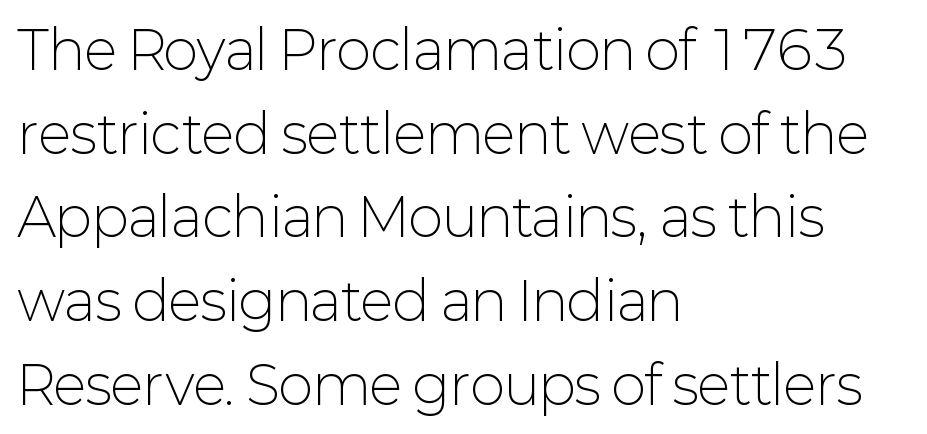
The image shows 53 px light sans-serif type, upright; set left-aligned, normal line spacing (1.58x), normal letter spacing, not underlined; low stroke contrast and a medium x-height.
